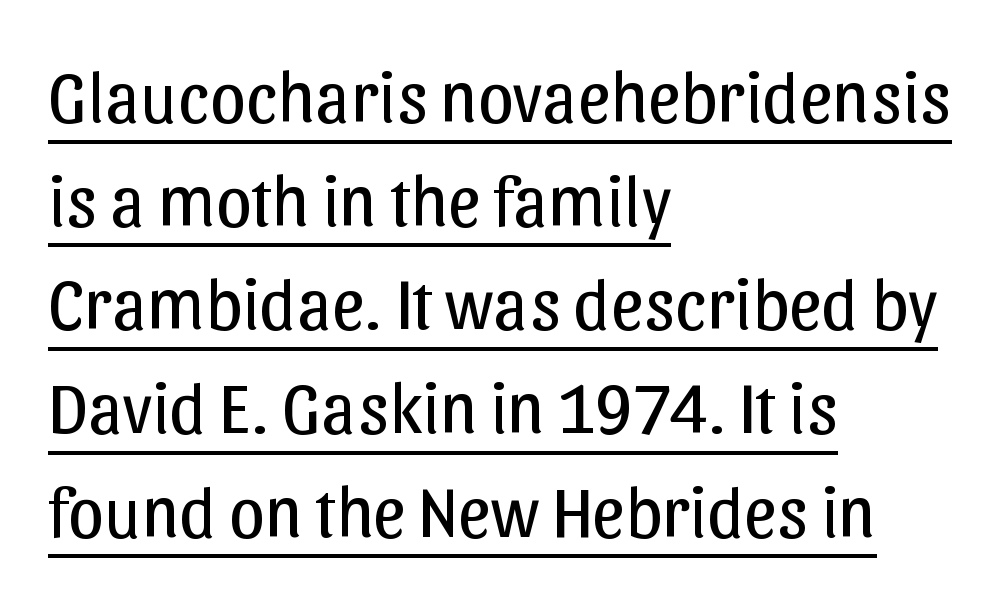
{"serif": "no", "italic": "no", "bold": "no", "weight": "regular", "width": "normal", "stroke_contrast": "low", "x_height": "medium", "monospaced": "no", "underline": "yes", "align": "left", "line_spacing": "normal", "line_spacing_ratio": 1.44, "letter_spacing": "normal", "letter_spacing_em": 0.0, "glyph_px": 72}
